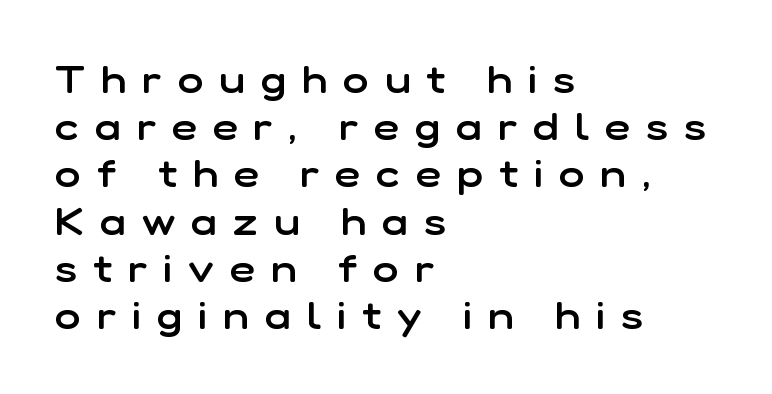
{"serif": "no", "italic": "no", "bold": "semi", "weight": "semibold", "width": "normal", "stroke_contrast": "low", "x_height": "medium", "monospaced": "no", "underline": "no", "align": "left", "line_spacing_ratio": 1.21, "letter_spacing": "wide", "letter_spacing_em": 0.41, "glyph_px": 39}
